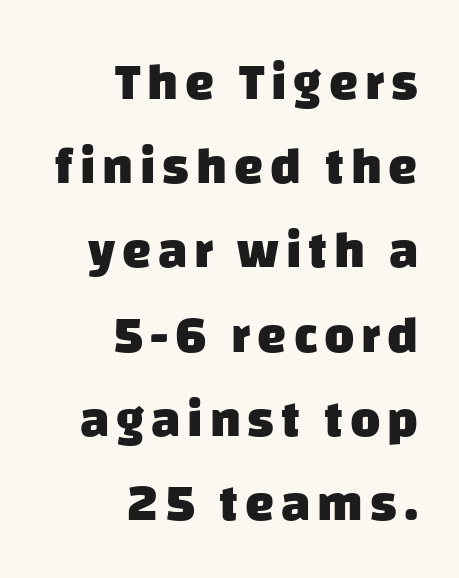
Q: Is the text bold? A: Yes.
Q: Is the typeface a serif or a sans-serif typeface? A: Sans-serif.
Q: Is the text underlined? A: No.
Q: How is the paragraph aligned? A: Right-aligned.
Q: Is the spacing between lines tight, normal or loose? A: Normal.
Q: Width (condensed, normal, or wide)? A: Normal.
Q: Stroke contrast? A: Low.
Q: x-height? A: Large.
Q: Monospaced? A: No.
